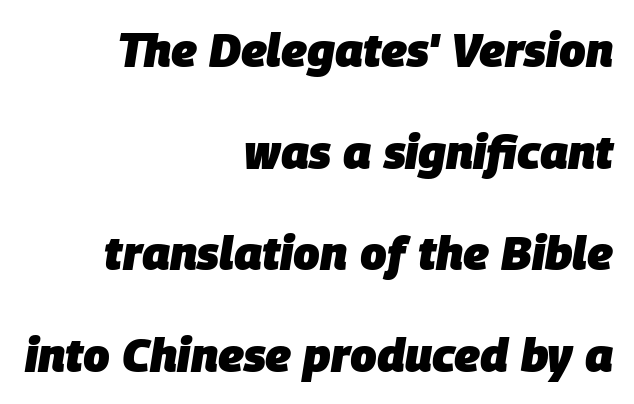
{"italic": "yes", "lean": "right", "slant_degrees": 9, "bold": "yes", "weight": "heavy", "width": "normal", "stroke_contrast": "low", "x_height": "large", "monospaced": "no", "underline": "no", "align": "right", "line_spacing": "loose", "line_spacing_ratio": 2.16, "letter_spacing": "normal", "letter_spacing_em": 0.0, "glyph_px": 47}
